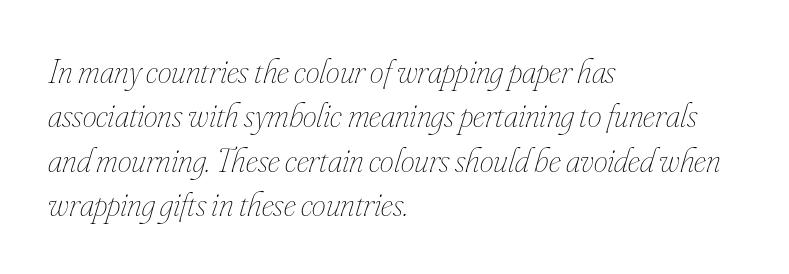
The image shows 35 px thin, condensed type, italic (leaning right); set left-aligned, normal line spacing (1.27x), normal letter spacing, not underlined; low stroke contrast and a small x-height.
